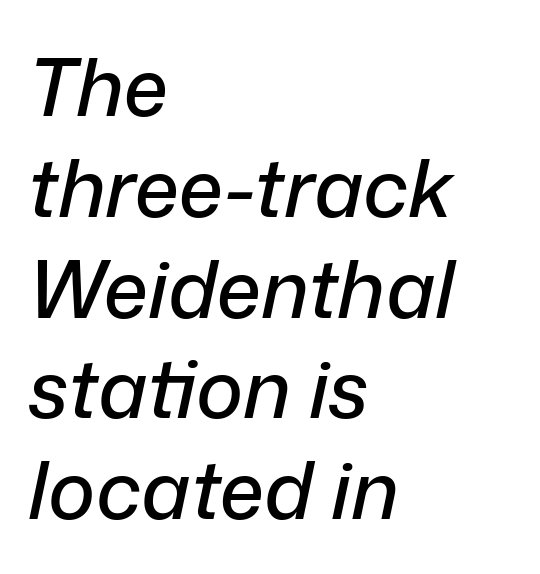
The image shows 80 px text type, italic (leaning right); set left-aligned, normal line spacing (1.26x), normal letter spacing, not underlined; low stroke contrast and a medium x-height.
